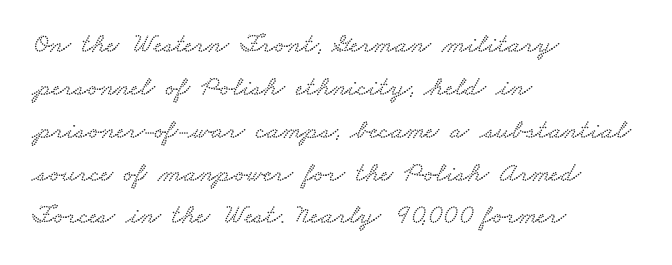
Tracking value appears to be zero — textbook default spacing. You could not count columns in this text — the font is proportionally spaced. One glance says typical: line gaps are just what's usual. The zone under the glyphs is completely vacant.
